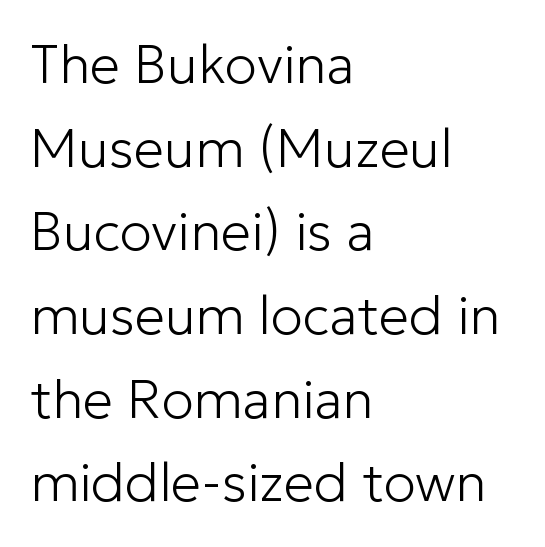
{"serif": "no", "italic": "no", "bold": "no", "weight": "light", "width": "normal", "stroke_contrast": "low", "x_height": "medium", "monospaced": "no", "underline": "no", "align": "left", "line_spacing": "normal", "line_spacing_ratio": 1.55, "letter_spacing": "normal", "letter_spacing_em": 0.0, "glyph_px": 54}
